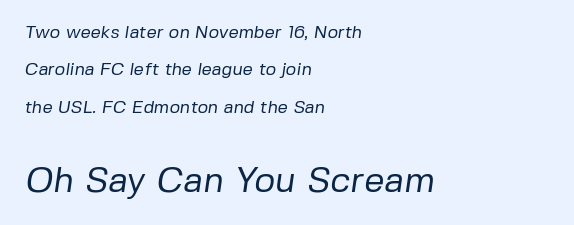
You get the small type first, then a jump to larger type. The glyphs are unaccompanied by any horizontal stroke below them. Font category for this specimen: sans-serif. Each stroke keeps to a modest, everyday thickness or less. Inter-character spacing is left at the font's built-in metrics.
